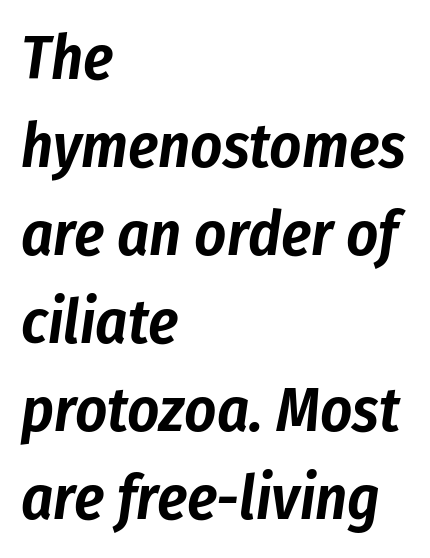
Q: Is the text italic (slanted)? A: Yes, it leans right by about 8 degrees.
Q: Is the text underlined? A: No.
Q: How is the paragraph aligned? A: Left-aligned.
Q: Is the spacing between letters normal or unusually wide? A: Normal.
Q: Is the spacing between lines tight, normal or loose? A: Normal.
Q: Width (condensed, normal, or wide)? A: Condensed.
Q: Stroke contrast? A: Low.
Q: x-height? A: Medium.
Q: Monospaced? A: No.
